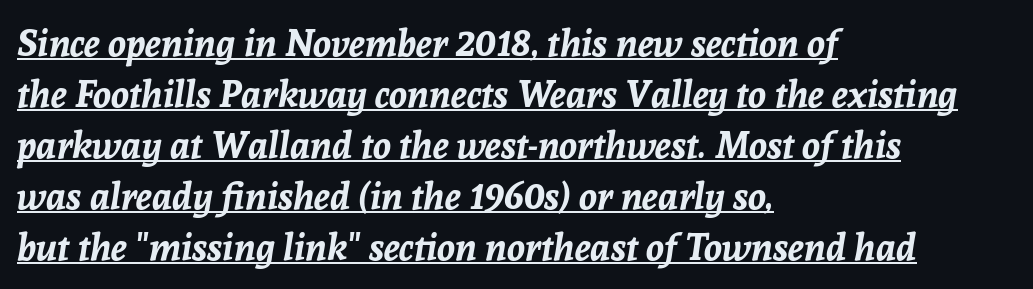
There is no visible air inserted between adjacent glyphs. The typesetter chose a ragged-right arrangement here. The rendering uses natural spacing where letterforms have individual widths. The block of text has a typical density, with ordinary space between rows.
